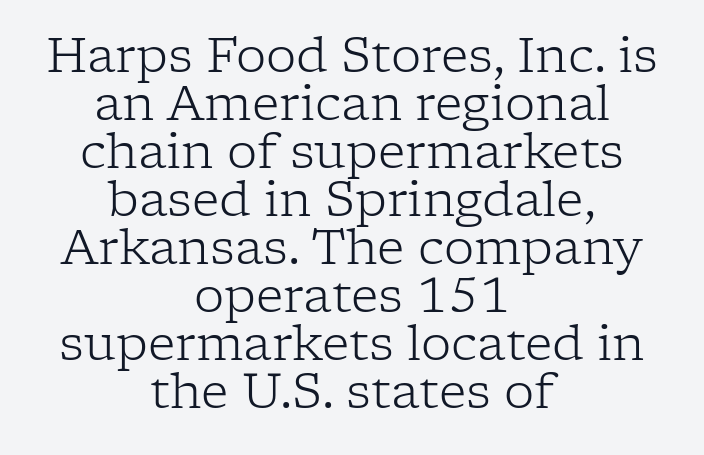
Q: Is the text bold? A: No.
Q: Is the text italic (slanted)? A: No, it is upright.
Q: Is the typeface a serif or a sans-serif typeface? A: Serif.
Q: Is the text underlined? A: No.
Q: How is the paragraph aligned? A: Centered.
Q: Is the spacing between letters normal or unusually wide? A: Normal.
Q: Is the spacing between lines tight, normal or loose? A: Tight.
Q: Width (condensed, normal, or wide)? A: Normal.
Q: Stroke contrast? A: Low.
Q: x-height? A: Medium.
Q: Monospaced? A: No.
